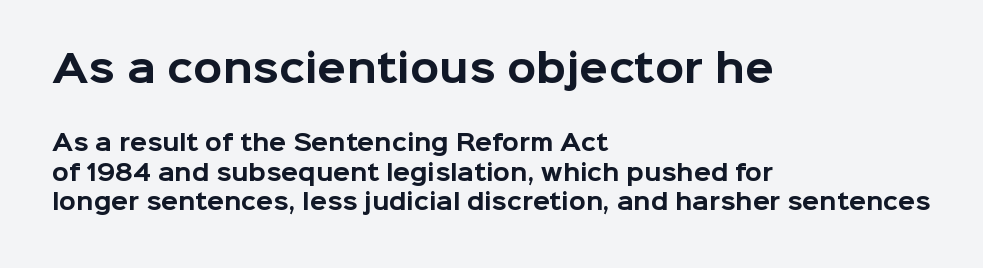
Q: Is the text bold? A: Yes.
Q: Is the text italic (slanted)? A: No, it is upright.
Q: Is the typeface a serif or a sans-serif typeface? A: Sans-serif.
Q: Is the text underlined? A: No.
Q: How is the paragraph aligned? A: Left-aligned.
Q: Is the spacing between letters normal or unusually wide? A: Normal.
Q: Is the spacing between lines tight, normal or loose? A: Normal.
Q: Which block of text is set in a larger size, the first (top) or the second (bottom)? A: The first (top) one.
Q: Width (condensed, normal, or wide)? A: Normal.
Q: Stroke contrast? A: Low.
Q: x-height? A: Medium.
Q: Monospaced? A: No.
